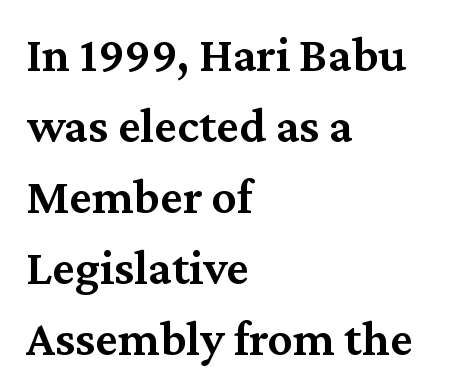
Beneath every word, the page is bare. You can tell it's not italic because the verticals are truly vertical. Compared with a centered layout, this one pins lines to the left instead. The face used here is a semibold: visibly heavier than regular, lighter than bold. Little horizontal feet cap the strokes, marking this as serif type.
